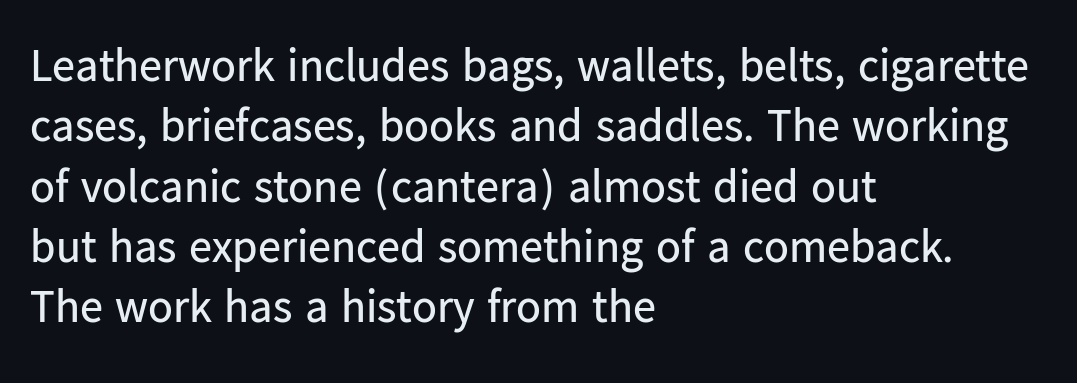
The image shows 46 px regular-weight sans-serif type, upright; set left-aligned, normal line spacing (1.31x), normal letter spacing, not underlined; low stroke contrast and a medium x-height.
